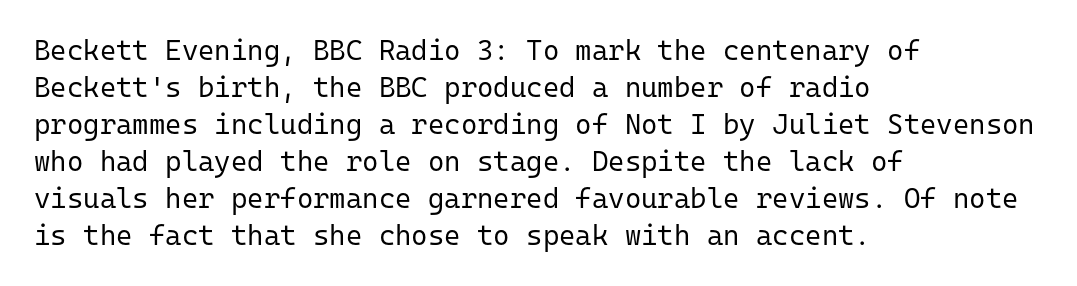
Q: Is the text bold? A: No.
Q: Is the text italic (slanted)? A: No, it is upright.
Q: Is the typeface a serif or a sans-serif typeface? A: Sans-serif.
Q: Is the text underlined? A: No.
Q: How is the paragraph aligned? A: Left-aligned.
Q: Is the spacing between letters normal or unusually wide? A: Normal.
Q: Is the spacing between lines tight, normal or loose? A: Normal.
Q: Width (condensed, normal, or wide)? A: Normal.
Q: Stroke contrast? A: Low.
Q: x-height? A: Medium.
Q: Monospaced? A: Yes.
